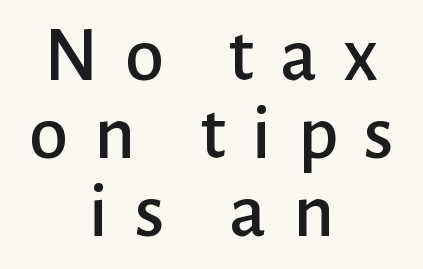
Q: Is the text italic (slanted)? A: No, it is upright.
Q: Is the typeface a serif or a sans-serif typeface? A: Sans-serif.
Q: Is the text underlined? A: No.
Q: How is the paragraph aligned? A: Centered.
Q: Is the spacing between letters normal or unusually wide? A: Unusually wide.
Q: Is the spacing between lines tight, normal or loose? A: Tight.
Q: Width (condensed, normal, or wide)? A: Normal.
Q: Stroke contrast? A: Low.
Q: x-height? A: Medium.
Q: Monospaced? A: No.
